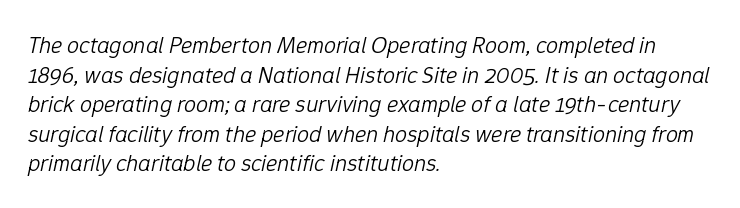
The image shows 24 px text type, italic (leaning right); set left-aligned, line spacing 1.23x, normal letter spacing, not underlined.
